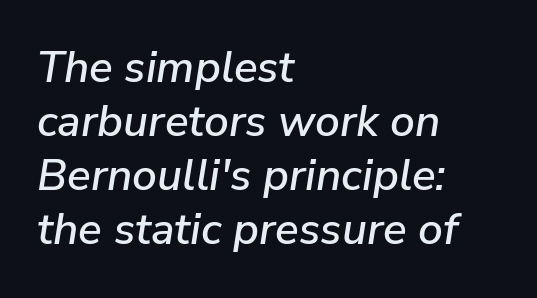
Q: Is the text italic (slanted)? A: Yes, it leans right by about 9 degrees.
Q: Is the text underlined? A: No.
Q: How is the paragraph aligned? A: Left-aligned.
Q: Is the spacing between letters normal or unusually wide? A: Normal.
Q: Width (condensed, normal, or wide)? A: Normal.
Q: Stroke contrast? A: Low.
Q: x-height? A: Medium.
Q: Monospaced? A: No.
